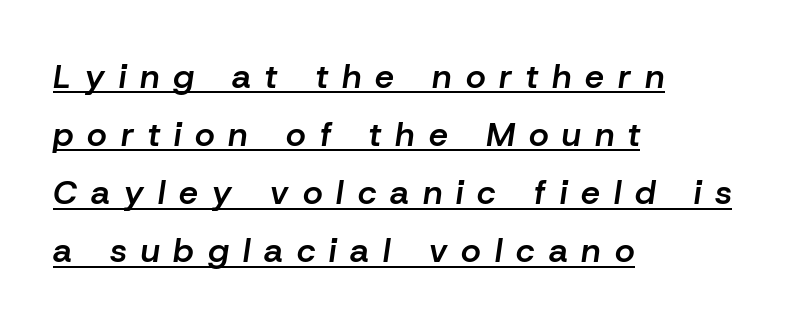
The image shows 34 px semibold type, italic (leaning right); set left-aligned, line spacing 1.71x, unusually wide letter spacing (+0.41 em), underlined; low stroke contrast and a medium x-height.
